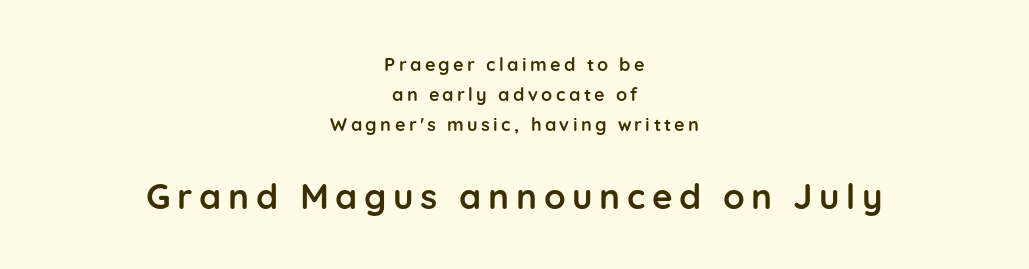
The image shows 35 px semibold sans-serif type, upright; set centered, normal line spacing (1.66x), not underlined; the second (bottom) block is 1.94x larger; low stroke contrast and a medium x-height.
